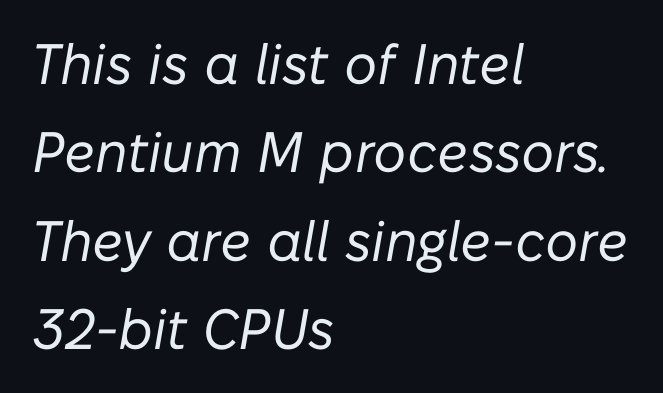
The image shows 57 px regular-weight type, italic (leaning right); set left-aligned, normal line spacing (1.55x), normal letter spacing, not underlined; low stroke contrast and a medium x-height.
